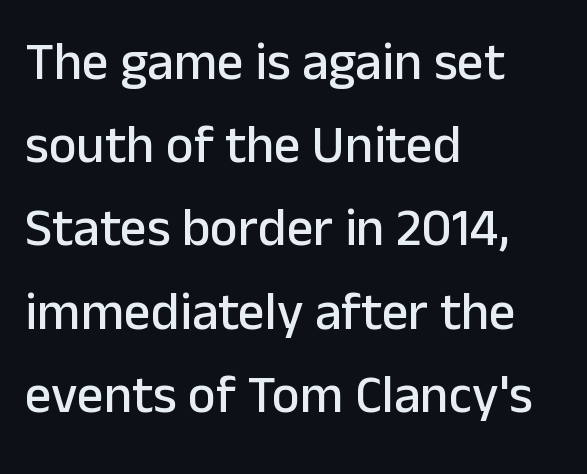
Glance below the letters and you will spot only blank space. The passage shown is typed in a proportional face where columns would drift. Characters remain perfectly vertical along every line. Is the letter spacing exaggerated? No — it looks like the ordinary default.
